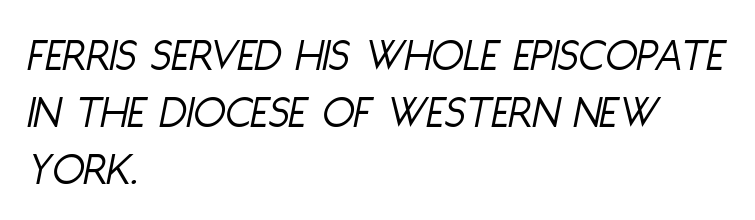
Q: Is the text bold? A: No.
Q: Is the text italic (slanted)? A: Yes, it leans right by about 11 degrees.
Q: Is the text underlined? A: No.
Q: How is the paragraph aligned? A: Left-aligned.
Q: Is the spacing between letters normal or unusually wide? A: Normal.
Q: Width (condensed, normal, or wide)? A: Condensed.
Q: Stroke contrast? A: Low.
Q: x-height? A: Large.
Q: Monospaced? A: No.
